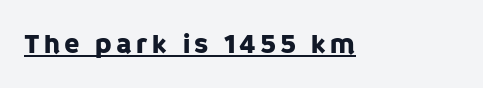
{"serif": "no", "italic": "no", "width": "normal", "stroke_contrast": "low", "x_height": "large", "monospaced": "no", "underline": "yes", "glyph_px": 28}
